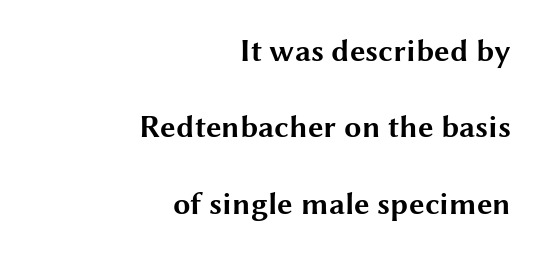
Q: Is the text bold? A: Yes.
Q: Is the text italic (slanted)? A: No, it is upright.
Q: Is the typeface a serif or a sans-serif typeface? A: Sans-serif.
Q: Is the text underlined? A: No.
Q: How is the paragraph aligned? A: Right-aligned.
Q: Is the spacing between letters normal or unusually wide? A: Normal.
Q: Is the spacing between lines tight, normal or loose? A: Loose.
Q: Width (condensed, normal, or wide)? A: Wide.
Q: Stroke contrast? A: Medium.
Q: x-height? A: Medium.
Q: Monospaced? A: No.
